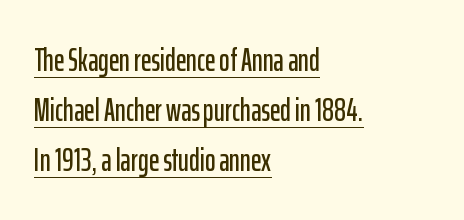
Observe the ordinary spacing: letters are neighbours, not strangers. Ordinary non-slanted type is in use. The setting favours the left margin, as ordinary paragraphs usually do. Proportional: the letters do not fall into vertical columns. Nope, no serifs anywhere on these letters.
